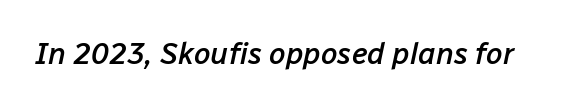
Spacing verdict: proportional, widths tailored to each character. Notice the strokes are somewhat thickened but not fully heavy: this is a semibold. The face used here is rendered with its standard letterfit. The text carries the slant typical of an italic or oblique font. Nobody drew a line under any word here.
